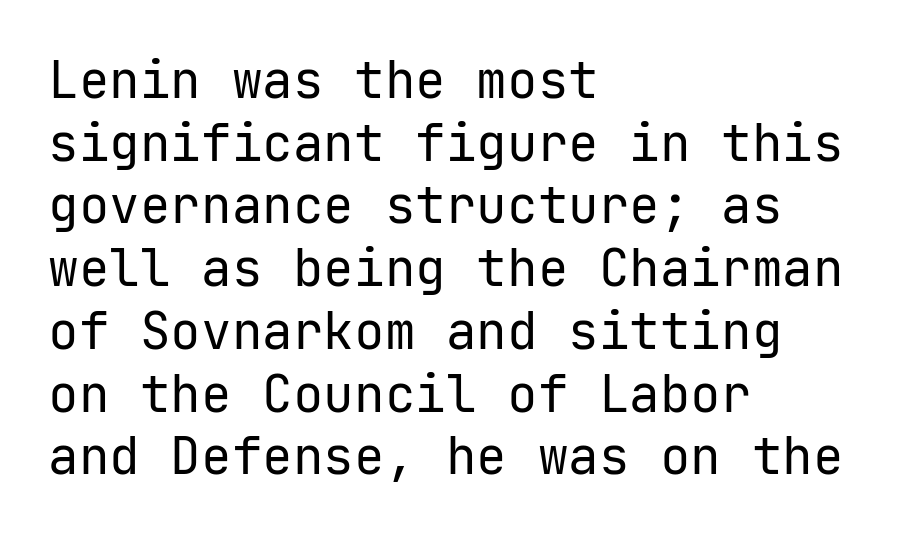
The image shows 51 px regular-weight sans-serif type, upright, monospaced; set left-aligned, line spacing 1.23x, normal letter spacing, not underlined; low stroke contrast and a medium x-height.
